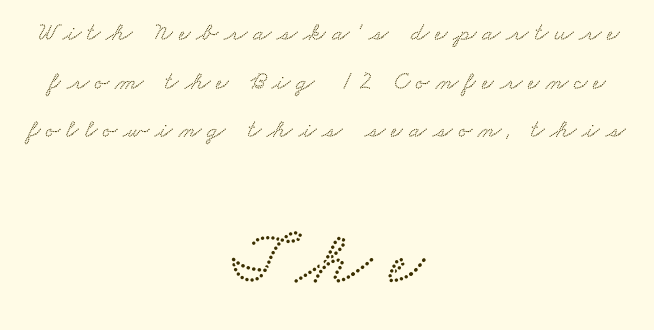
Spacing verdict: proportional, widths tailored to each character. Just letters on the line, the space beneath them empty. What stands out about the letter spacing? Its width — letters are far apart. Which chunk is bigger? The second one — the bottom block dwarfs the top. Where is the straight margin? There isn't one; the lines are centered.
